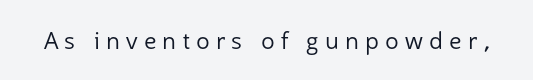
A roman cut, with each character standing at attention. The weight tops out at a normal text grade. You could only call the tracking loose — the letters float apart. The glyphs are unaccompanied by any horizontal stroke below them.
